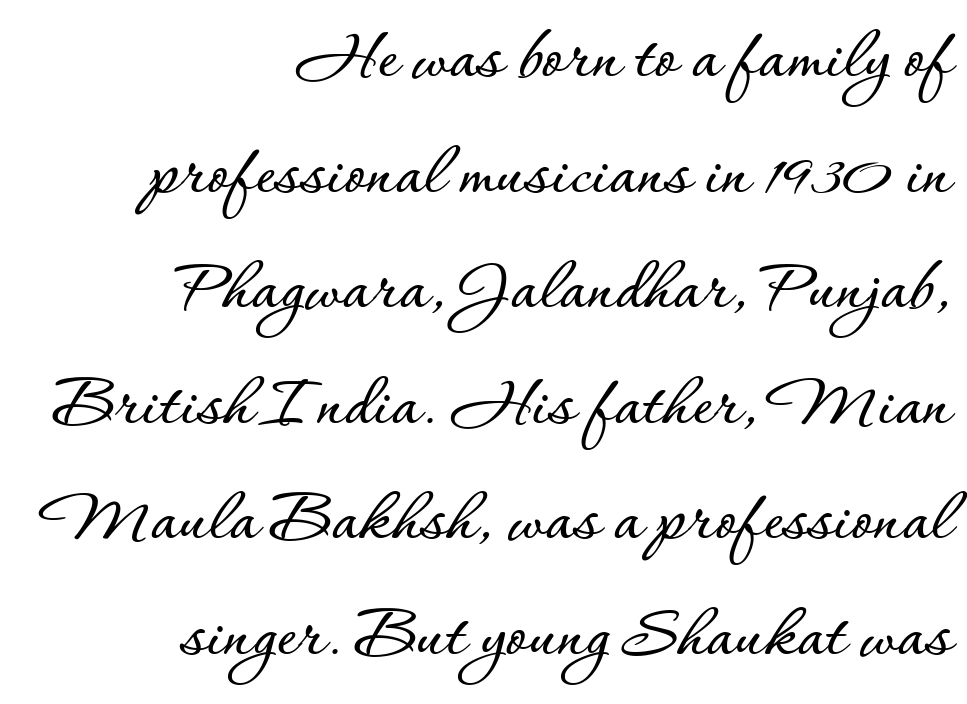
These lines are rendered in a variable-pitch font. Letter spacing: default. A flush-right, rag-left setting is used for this passage. Plain, unruled lines of type. The space between consecutive lines is moderate.
